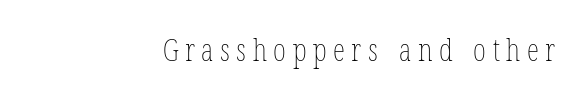
The area under the type is left untouched. You could not count columns in this text — the font is proportionally spaced. The horizontal fit of the characters is loose and conspicuously gappy. In CSS terms this would be text-align: right. Think standard paragraph weight, or any step lighter than that.
